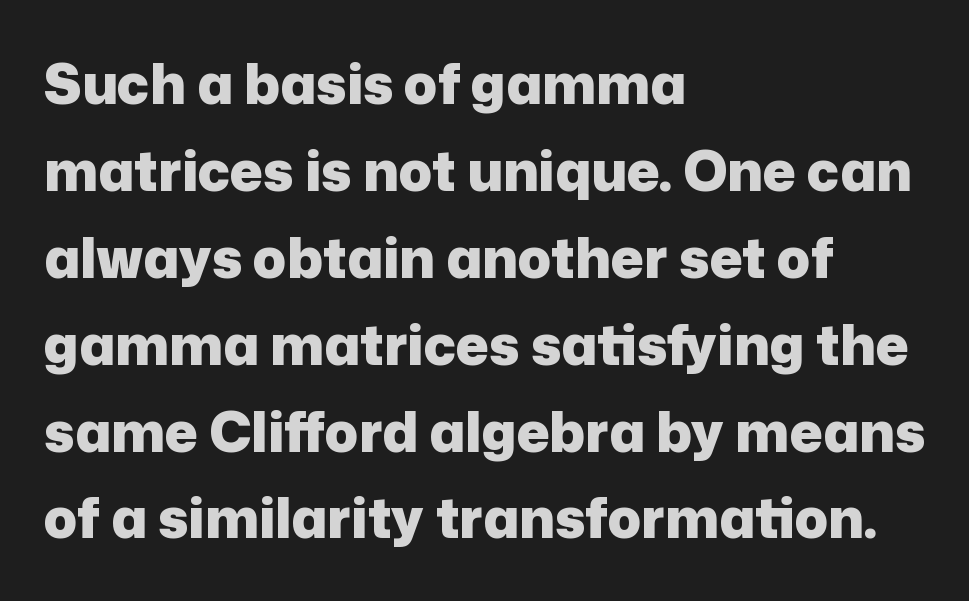
Q: Is the text bold? A: Yes.
Q: Is the text italic (slanted)? A: No, it is upright.
Q: Is the typeface a serif or a sans-serif typeface? A: Sans-serif.
Q: Is the text underlined? A: No.
Q: How is the paragraph aligned? A: Left-aligned.
Q: Is the spacing between letters normal or unusually wide? A: Normal.
Q: Is the spacing between lines tight, normal or loose? A: Normal.
Q: Width (condensed, normal, or wide)? A: Normal.
Q: Stroke contrast? A: Low.
Q: x-height? A: Medium.
Q: Monospaced? A: No.
